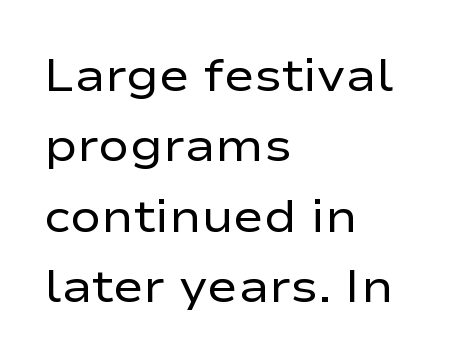
Q: Is the text bold? A: No.
Q: Is the text italic (slanted)? A: No, it is upright.
Q: Is the typeface a serif or a sans-serif typeface? A: Sans-serif.
Q: Is the text underlined? A: No.
Q: How is the paragraph aligned? A: Left-aligned.
Q: Is the spacing between letters normal or unusually wide? A: Normal.
Q: Is the spacing between lines tight, normal or loose? A: Normal.
Q: Width (condensed, normal, or wide)? A: Wide.
Q: Stroke contrast? A: Low.
Q: x-height? A: Medium.
Q: Monospaced? A: No.
